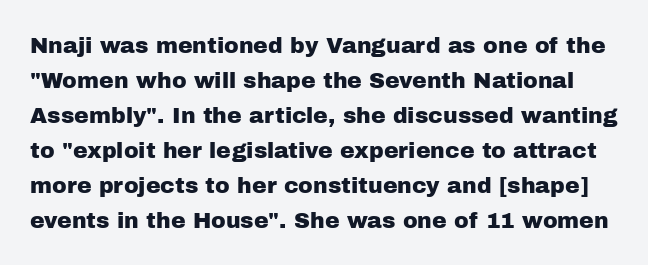
The rows are spaced the way most documents space them. Unlike italic type, these characters show no tilt at all. The glyphs are unaccompanied by any horizontal stroke below them. Look at the tracking — it's just the regular setting, nothing added.
